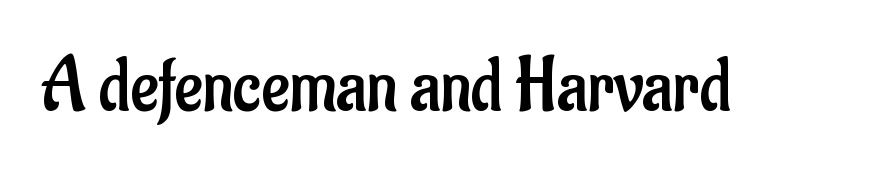
{"serif": "no", "italic": "no", "bold": "no", "weight": "regular", "width": "condensed", "stroke_contrast": "low", "x_height": "small", "monospaced": "no", "underline": "no", "letter_spacing": "normal", "letter_spacing_em": 0.0, "glyph_px": 76}
